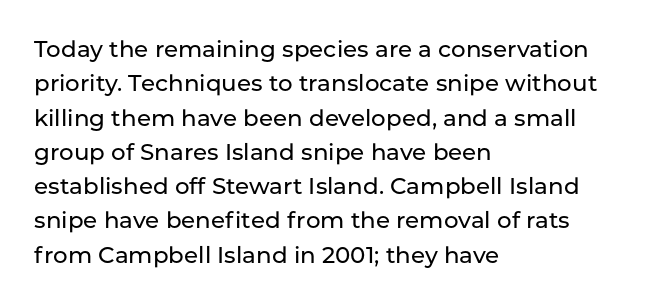
{"italic": "no", "underline": "no", "align": "left", "line_spacing": "normal", "line_spacing_ratio": 1.49, "letter_spacing": "normal", "letter_spacing_em": 0.0, "glyph_px": 23}
